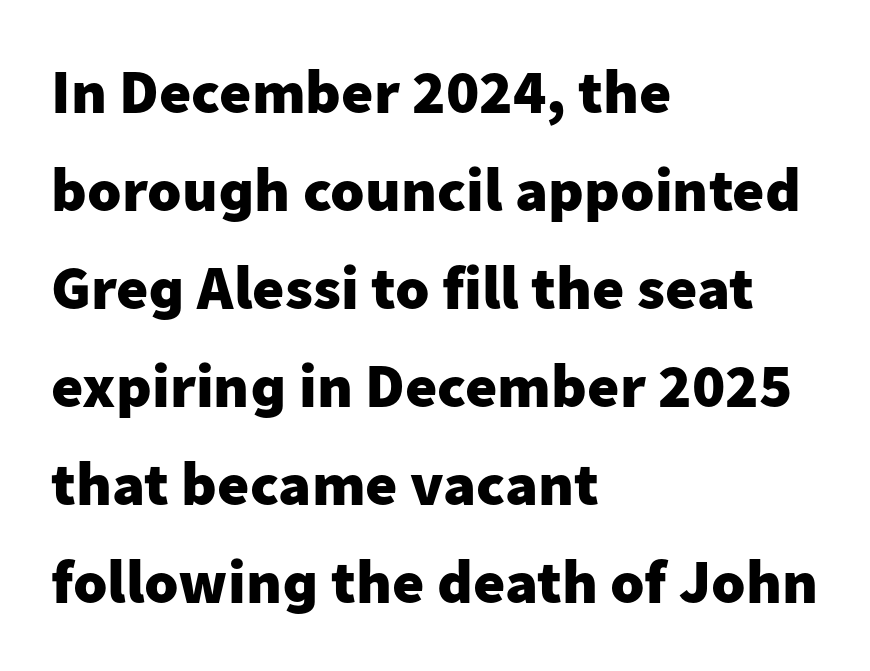
{"serif": "no", "italic": "no", "bold": "yes", "weight": "heavy", "width": "normal", "stroke_contrast": "low", "x_height": "medium", "monospaced": "no", "underline": "no", "align": "left", "line_spacing": "normal", "line_spacing_ratio": 1.58, "letter_spacing": "normal", "letter_spacing_em": 0.0, "glyph_px": 62}
